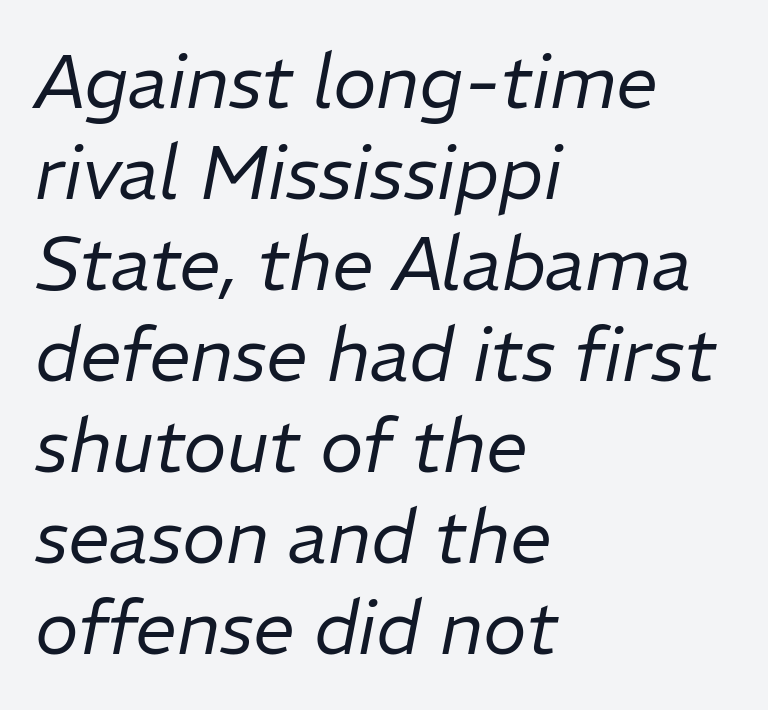
The image shows 74 px regular-weight type, italic (leaning right); set left-aligned, line spacing 1.23x, normal letter spacing, not underlined; low stroke contrast and a medium x-height.
